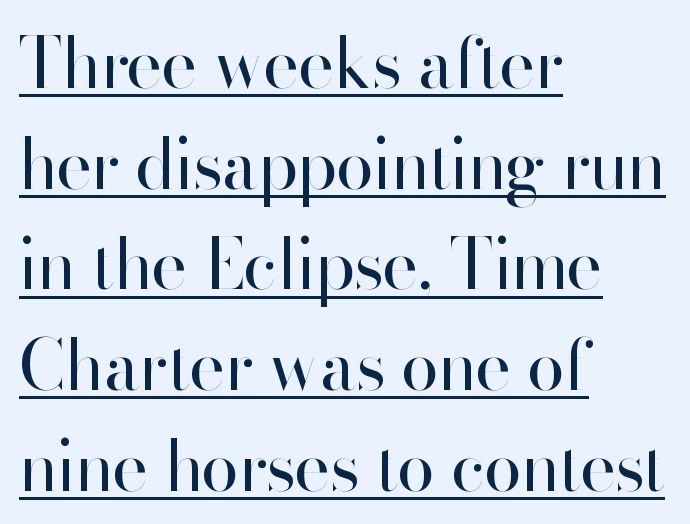
Q: Is the text bold? A: No.
Q: Is the text italic (slanted)? A: No, it is upright.
Q: Is the typeface a serif or a sans-serif typeface? A: Sans-serif.
Q: Is the text underlined? A: Yes.
Q: How is the paragraph aligned? A: Left-aligned.
Q: Is the spacing between letters normal or unusually wide? A: Normal.
Q: Is the spacing between lines tight, normal or loose? A: Normal.
Q: Width (condensed, normal, or wide)? A: Normal.
Q: Stroke contrast? A: High.
Q: x-height? A: Small.
Q: Monospaced? A: No.
